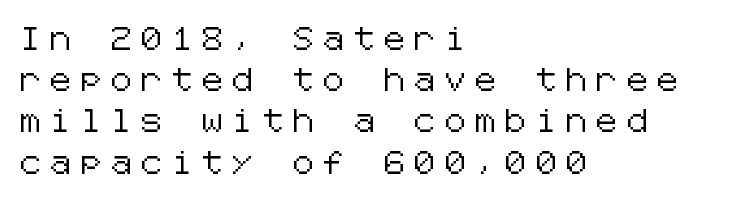
Words float on clear page, feet unadorned. It's the straight-up-and-down kind of type. Observe the wide spacing: letters keep a clear distance from each other. Short and long lines alike share a common starting point at left.
